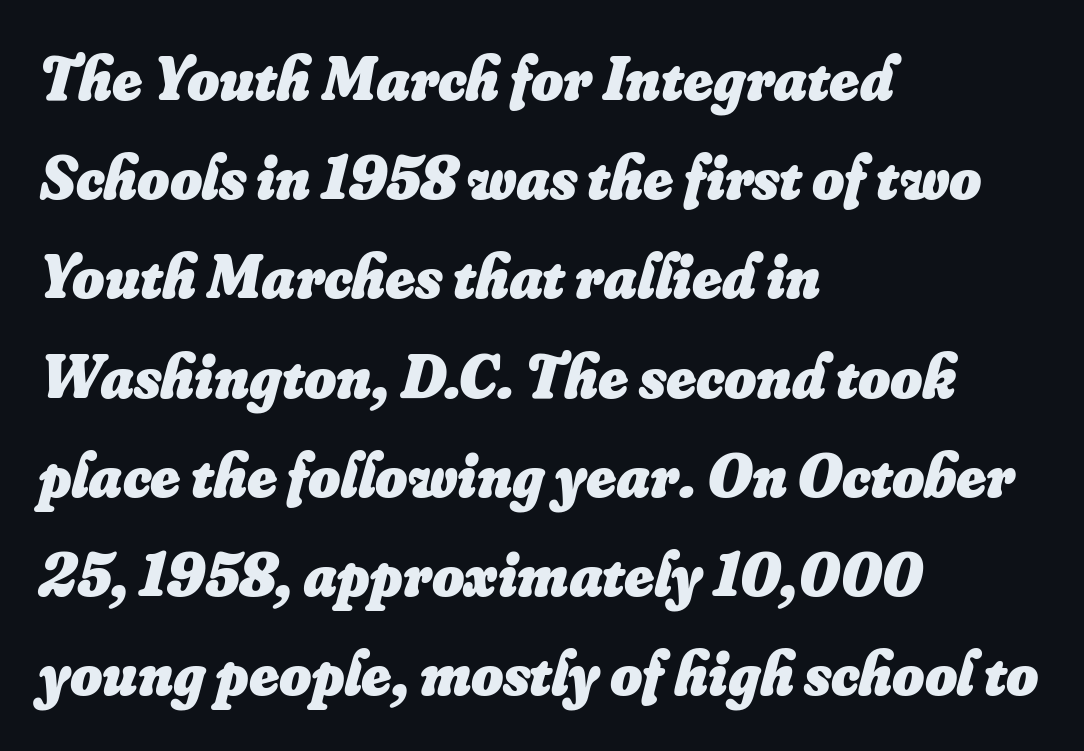
The image shows 62 px heavy type, italic (leaning right); set left-aligned, normal line spacing (1.6x), normal letter spacing, not underlined; low stroke contrast and a small x-height.
